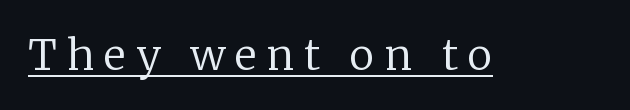
{"serif": "yes", "italic": "no", "bold": "no", "weight": "regular", "width": "normal", "stroke_contrast": "low", "x_height": "medium", "monospaced": "no", "underline": "yes", "letter_spacing": "wide", "letter_spacing_em": 0.24, "glyph_px": 42}
